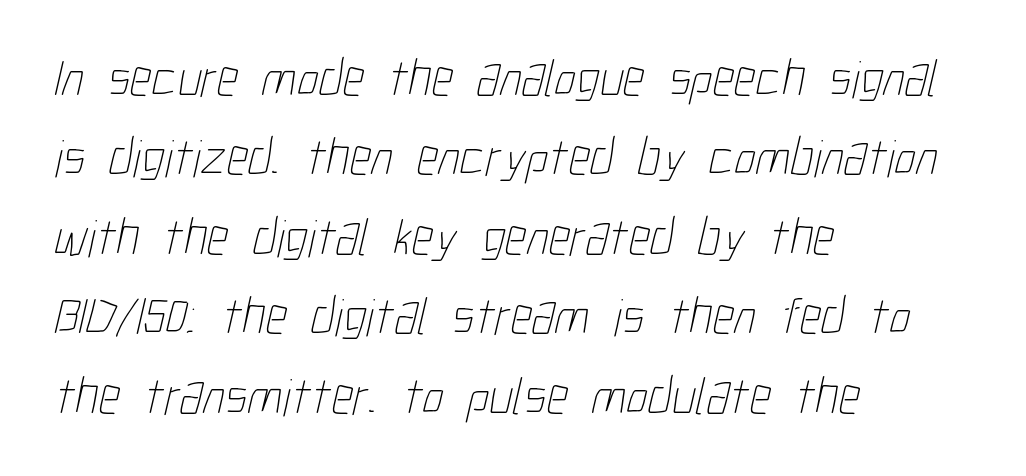
This sample keeps an unexceptional amount of space between lines. A bare baseline throughout the passage. Looks like regular typesetting: each glyph gets only the width it needs. Stroke thickness stays within the range of a standard reading face or lighter. Compared with a centered layout, this one pins lines to the left instead. Each word holds together tightly as a unit, with standard inter-letter gaps.
